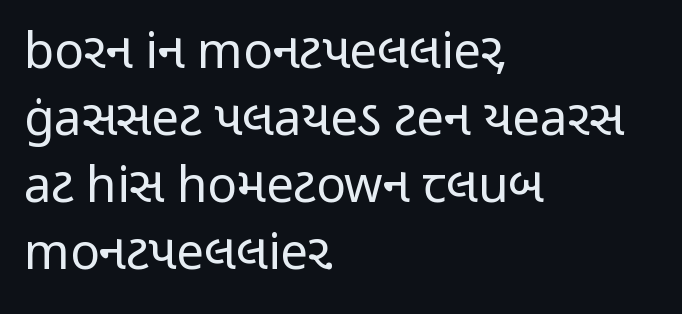
The image shows 49 px regular-weight, condensed sans-serif type, upright; set left-aligned, normal line spacing (1.37x), normal letter spacing, not underlined; low stroke contrast and a medium x-height.
